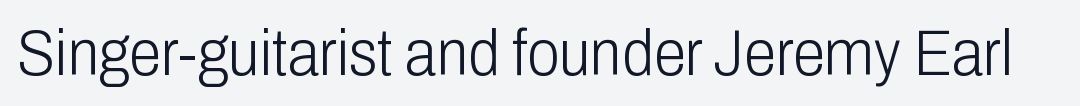
Q: Is the text bold? A: No.
Q: Is the text italic (slanted)? A: No, it is upright.
Q: Is the typeface a serif or a sans-serif typeface? A: Sans-serif.
Q: Is the text underlined? A: No.
Q: Is the spacing between letters normal or unusually wide? A: Normal.
Q: Width (condensed, normal, or wide)? A: Condensed.
Q: Stroke contrast? A: Low.
Q: x-height? A: Medium.
Q: Monospaced? A: No.
